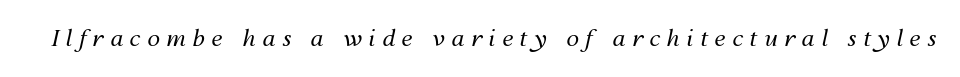
{"italic": "yes", "lean": "right", "slant_degrees": 12, "bold": "no", "underline": "no", "letter_spacing": "wide", "letter_spacing_em": 0.28, "glyph_px": 23}
